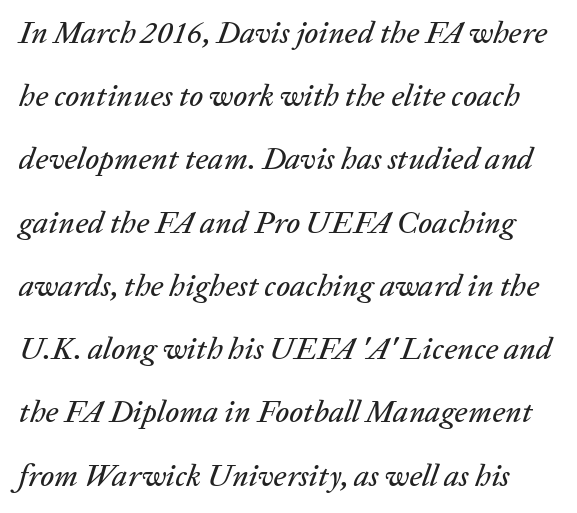
Spacing verdict: proportional, widths tailored to each character. Spacing between characters is what you'd get straight out of the box. Just letters on the line, the space beneath them empty. Students, observe: this is what heavily led, spacious text looks like. Characters are canted at an angle relative to the baseline's perpendicular.
